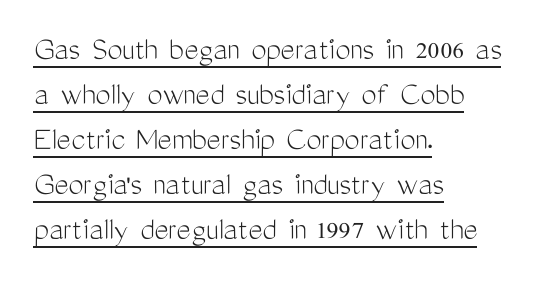
{"serif": "no", "italic": "no", "bold": "no", "weight": "light", "width": "condensed", "stroke_contrast": "medium", "x_height": "medium", "monospaced": "no", "underline": "yes", "align": "left", "line_spacing": "normal", "line_spacing_ratio": 1.32, "letter_spacing": "normal", "letter_spacing_em": 0.0, "glyph_px": 34}
